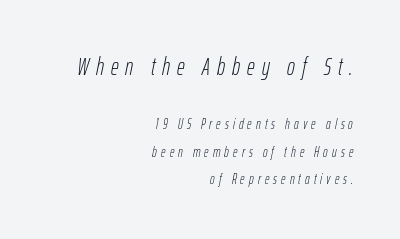
Q: Is the text bold? A: No.
Q: Is the text italic (slanted)? A: Yes, it leans right by about 12 degrees.
Q: Is the text underlined? A: No.
Q: How is the paragraph aligned? A: Right-aligned.
Q: Is the spacing between letters normal or unusually wide? A: Unusually wide.
Q: Is the spacing between lines tight, normal or loose? A: Loose.
Q: Which block of text is set in a larger size, the first (top) or the second (bottom)? A: The first (top) one.
